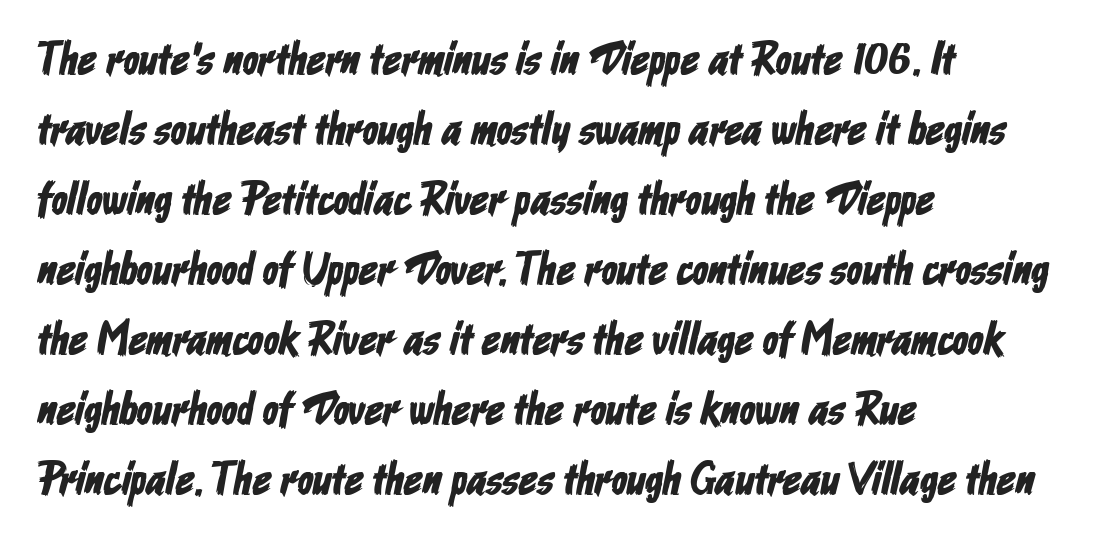
Q: Is the typeface a serif or a sans-serif typeface? A: Sans-serif.
Q: Is the text underlined? A: No.
Q: How is the paragraph aligned? A: Left-aligned.
Q: Is the spacing between letters normal or unusually wide? A: Normal.
Q: Is the spacing between lines tight, normal or loose? A: Normal.
Q: Width (condensed, normal, or wide)? A: Condensed.
Q: Stroke contrast? A: Low.
Q: x-height? A: Medium.
Q: Monospaced? A: No.
